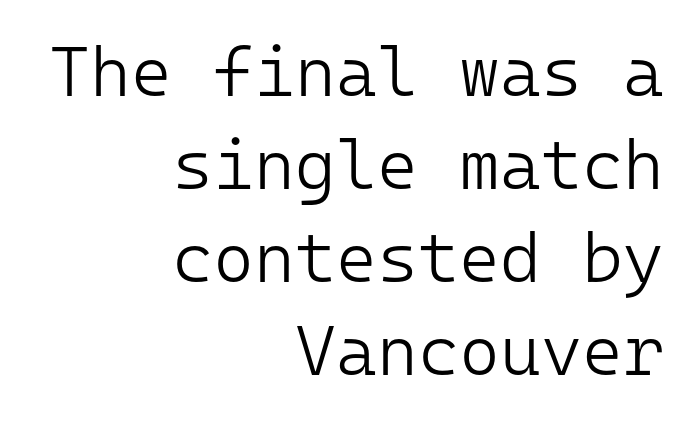
Q: Is the text bold? A: No.
Q: Is the text italic (slanted)? A: No, it is upright.
Q: Is the typeface a serif or a sans-serif typeface? A: Sans-serif.
Q: Is the text underlined? A: No.
Q: How is the paragraph aligned? A: Right-aligned.
Q: Is the spacing between letters normal or unusually wide? A: Normal.
Q: Is the spacing between lines tight, normal or loose? A: Normal.
Q: Width (condensed, normal, or wide)? A: Normal.
Q: Stroke contrast? A: Low.
Q: x-height? A: Medium.
Q: Monospaced? A: Yes.
